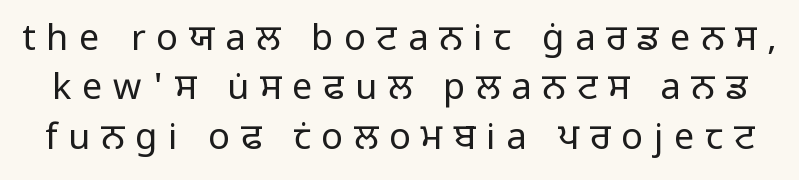
The image shows 36 px regular-weight sans-serif type, upright; set normal line spacing (1.37x), unusually wide letter spacing (+0.3 em), not underlined; low stroke contrast and a medium x-height.
